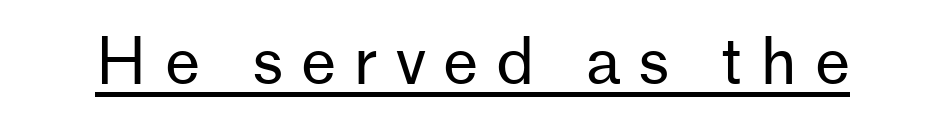
Serif or sans? Sans — the stroke terminals are bare. The typography opts for an upright posture over an oblique one. The letters advance in unequal steps, a hallmark of proportional type. Stroke mass is kept to a normal reading level or below. Here the glyphs are tracked loosely, breaking word shapes into spaced letters. Like a heading marked for emphasis, these lines bear an underscore.
